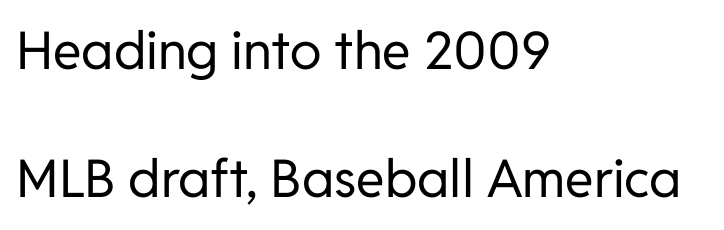
Q: Is the text bold? A: No.
Q: Is the text italic (slanted)? A: No, it is upright.
Q: Is the typeface a serif or a sans-serif typeface? A: Sans-serif.
Q: Is the text underlined? A: No.
Q: How is the paragraph aligned? A: Left-aligned.
Q: Is the spacing between letters normal or unusually wide? A: Normal.
Q: Is the spacing between lines tight, normal or loose? A: Loose.
Q: Width (condensed, normal, or wide)? A: Normal.
Q: Stroke contrast? A: Low.
Q: x-height? A: Medium.
Q: Monospaced? A: No.
